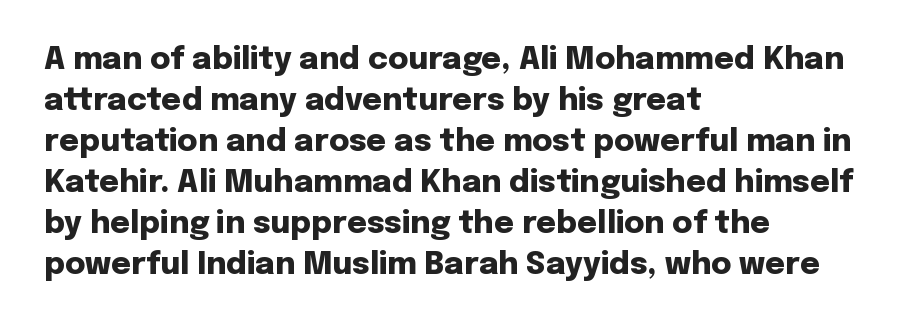
Do the characters align in a grid? No, the font is proportional. Classification — sans serif. Emphasis by weight is at full strength: bold. Summary of vertical rhythm: regular, with standard interline spacing.
